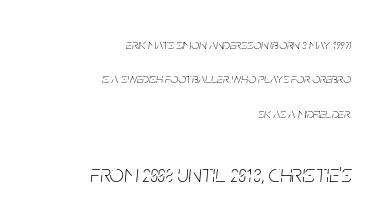
A flush-right, rag-left setting is used for this passage. Is the letter spacing exaggerated? No — it looks like the ordinary default. Rule under the text: the space is simply empty. Ink coverage per letter is moderate at most. Does the bottom block carry the larger type? Yes, it does. Leading: increased.
